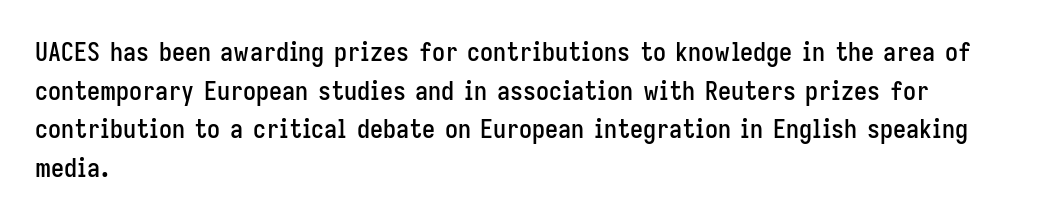
If you measured baseline to baseline, you'd find a middling distance. The line texture is even and compact thanks to regular tracking. Descender tails drop into unmarked territory. Posture: upright roman. Horizontally, the lines are justified to the leading edge only.
